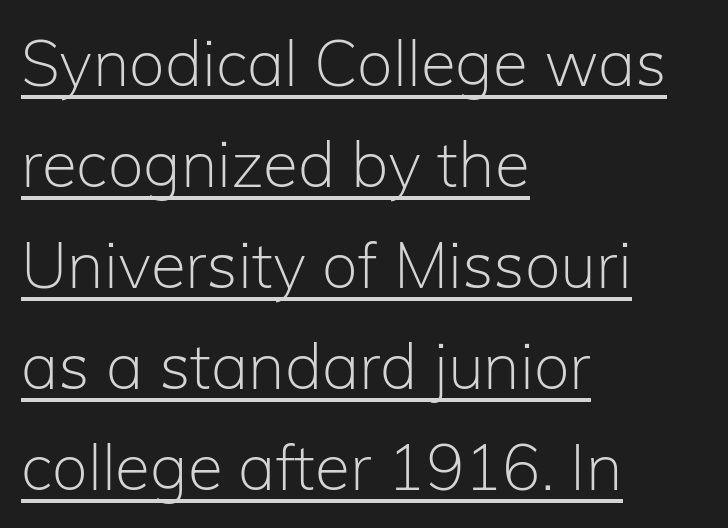
Q: Is the text bold? A: No.
Q: Is the text italic (slanted)? A: No, it is upright.
Q: Is the typeface a serif or a sans-serif typeface? A: Sans-serif.
Q: Is the text underlined? A: Yes.
Q: How is the paragraph aligned? A: Left-aligned.
Q: Is the spacing between letters normal or unusually wide? A: Normal.
Q: Is the spacing between lines tight, normal or loose? A: Normal.
Q: Width (condensed, normal, or wide)? A: Normal.
Q: Stroke contrast? A: Low.
Q: x-height? A: Medium.
Q: Monospaced? A: No.
